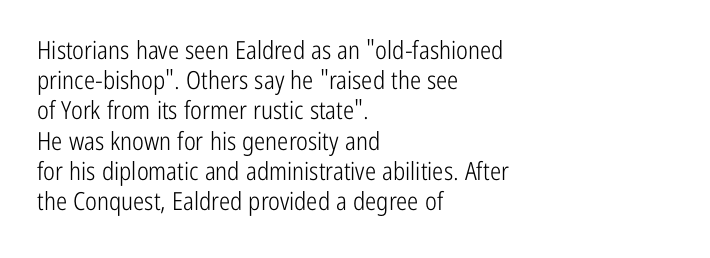
Q: Is the text bold? A: No.
Q: Is the text italic (slanted)? A: No, it is upright.
Q: Is the text underlined? A: No.
Q: How is the paragraph aligned? A: Left-aligned.
Q: Is the spacing between letters normal or unusually wide? A: Normal.
